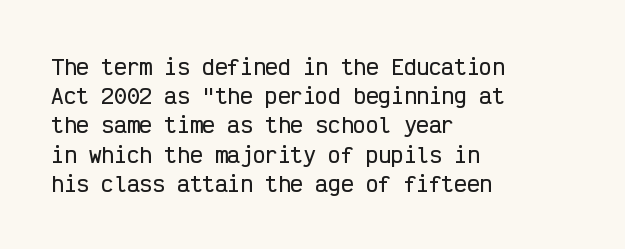
Q: Is the text italic (slanted)? A: No, it is upright.
Q: Is the text underlined? A: No.
Q: How is the paragraph aligned? A: Left-aligned.
Q: Is the spacing between letters normal or unusually wide? A: Normal.
Q: Is the spacing between lines tight, normal or loose? A: Normal.
